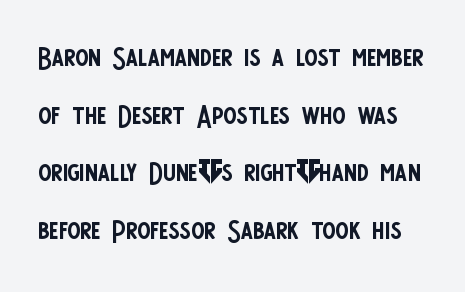
Every stem runs plumb, perpendicular to the baseline. Evenly set lines give the paragraph a standard silhouette. Is this a fixed-width face? No — the glyphs have proportional, varying widths. The face used here is a sans, in the tradition of grotesques and geometrics.
